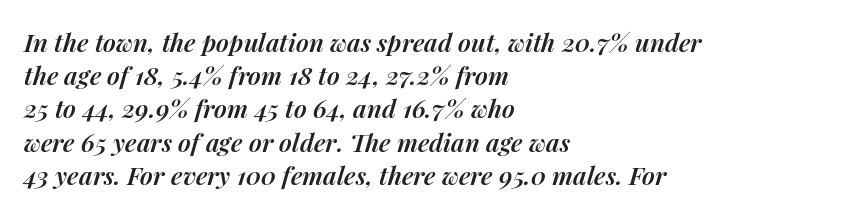
Each new line begins a customary step beneath the previous one. Would a proofreader flag this as italicized? Yes. One-word summary of the alignment: left. The rendering uses a semibold face; strokes are thickened but not to full bold.
